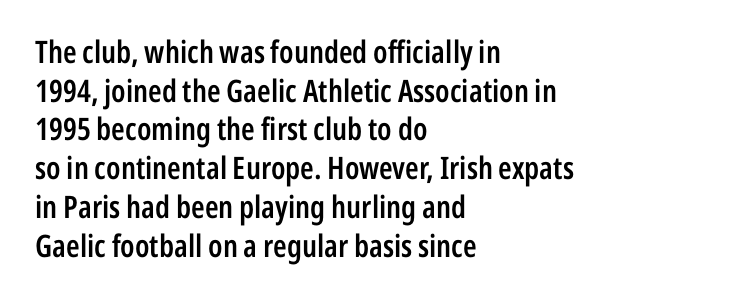
The image shows 31 px semibold, condensed sans-serif type, upright; set left-aligned, normal line spacing (1.25x), normal letter spacing, not underlined; low stroke contrast and a medium x-height.
